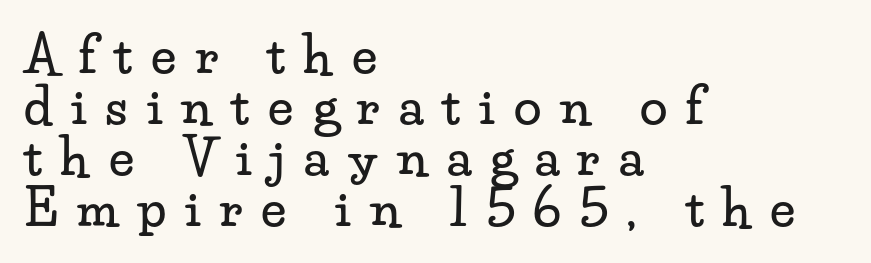
Q: Is the text italic (slanted)? A: No, it is upright.
Q: Is the typeface a serif or a sans-serif typeface? A: Serif.
Q: Is the text underlined? A: No.
Q: How is the paragraph aligned? A: Left-aligned.
Q: Is the spacing between letters normal or unusually wide? A: Unusually wide.
Q: Is the spacing between lines tight, normal or loose? A: Tight.
Q: Width (condensed, normal, or wide)? A: Wide.
Q: Stroke contrast? A: Low.
Q: x-height? A: Small.
Q: Monospaced? A: No.
